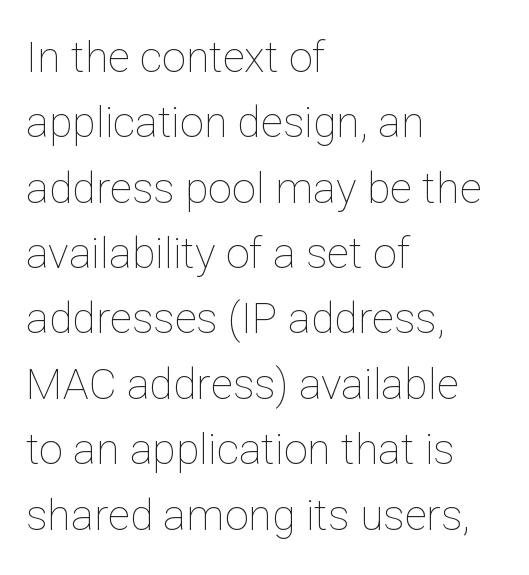
{"italic": "no", "bold": "no", "weight": "thin", "width": "normal", "stroke_contrast": "low", "x_height": "medium", "monospaced": "no", "underline": "no", "align": "left", "line_spacing": "normal", "line_spacing_ratio": 1.52, "letter_spacing": "normal", "letter_spacing_em": 0.0, "glyph_px": 43}
